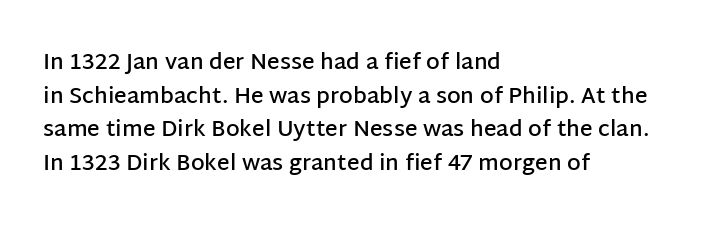
{"italic": "no", "bold": "semi", "underline": "no", "align": "left", "line_spacing": "normal", "line_spacing_ratio": 1.53, "letter_spacing": "normal", "letter_spacing_em": 0.0, "glyph_px": 22}
